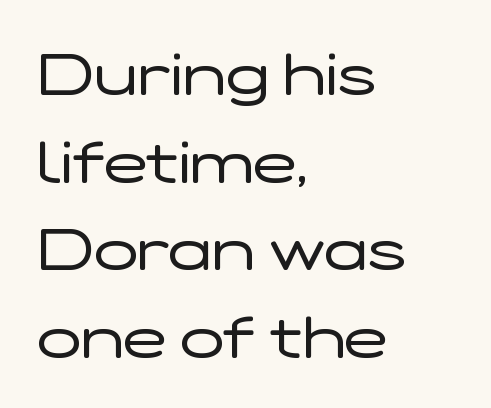
The image shows 58 px regular-weight, wide sans-serif type, upright; set left-aligned, normal line spacing (1.51x), normal letter spacing, not underlined; low stroke contrast and a medium x-height.
